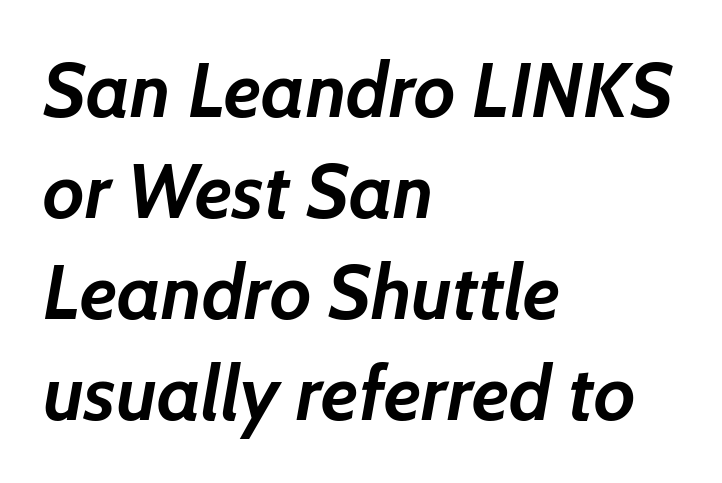
Q: Is the text bold? A: Yes.
Q: Is the text italic (slanted)? A: Yes, it leans right by about 7 degrees.
Q: Is the text underlined? A: No.
Q: How is the paragraph aligned? A: Left-aligned.
Q: Is the spacing between letters normal or unusually wide? A: Normal.
Q: Is the spacing between lines tight, normal or loose? A: Normal.
Q: Width (condensed, normal, or wide)? A: Normal.
Q: Stroke contrast? A: Low.
Q: x-height? A: Medium.
Q: Monospaced? A: No.
